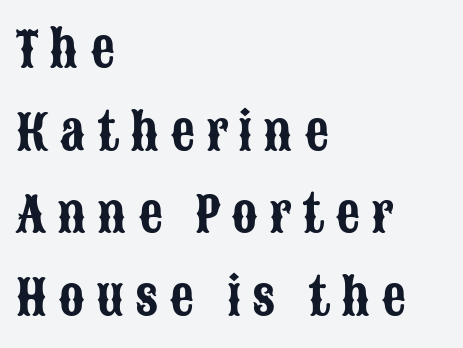
The image shows 48 px condensed sans-serif type, upright; set left-aligned, line spacing 1.72x, unusually wide letter spacing (+0.23 em), not underlined; low stroke contrast and a large x-height.
